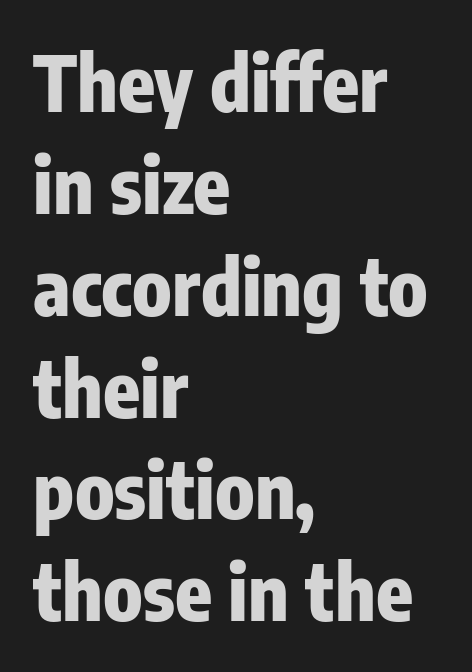
The rendering uses natural spacing where letterforms have individual widths. A student would call this left alignment; a typographer would say flush left, rag right. Only glyphs here, with clear space below each row. Every stem runs plumb, perpendicular to the baseline. Evenly set lines give the paragraph a standard silhouette.
